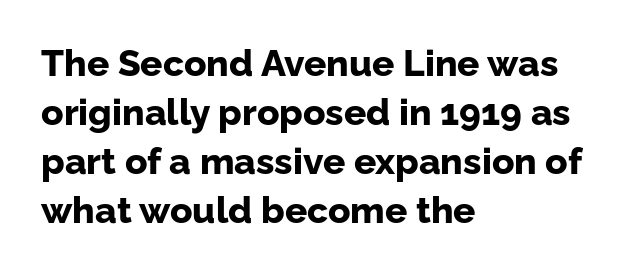
{"serif": "no", "italic": "no", "bold": "yes", "weight": "bold", "width": "normal", "stroke_contrast": "low", "x_height": "medium", "monospaced": "no", "underline": "no", "align": "left", "line_spacing": "normal", "line_spacing_ratio": 1.32, "letter_spacing": "normal", "letter_spacing_em": 0.0, "glyph_px": 37}
